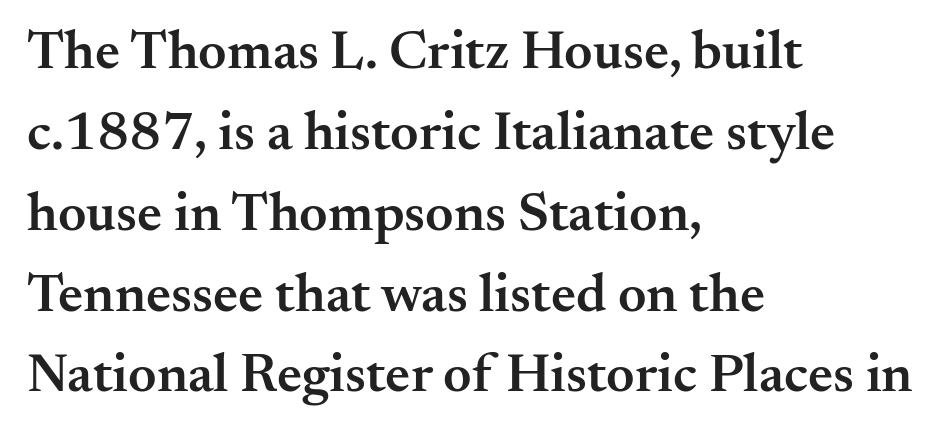
Q: Is the text bold? A: Semi-bold.
Q: Is the text italic (slanted)? A: No, it is upright.
Q: Is the typeface a serif or a sans-serif typeface? A: Serif.
Q: Is the text underlined? A: No.
Q: How is the paragraph aligned? A: Left-aligned.
Q: Is the spacing between letters normal or unusually wide? A: Normal.
Q: Is the spacing between lines tight, normal or loose? A: Normal.
Q: Width (condensed, normal, or wide)? A: Normal.
Q: Stroke contrast? A: Medium.
Q: x-height? A: Small.
Q: Monospaced? A: No.
